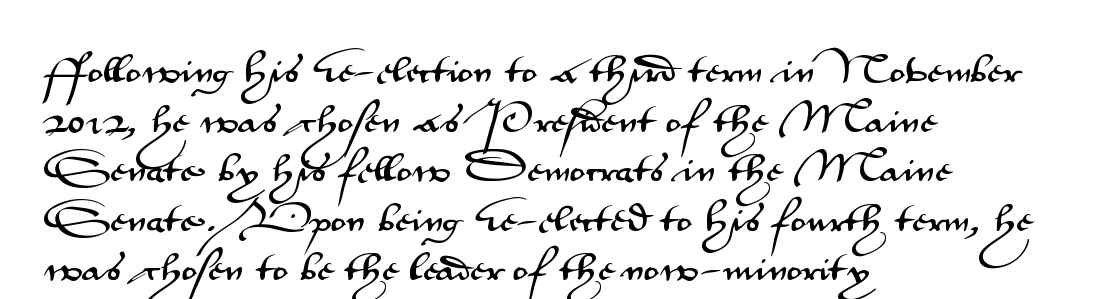
One glance says typical: line gaps are just what's usual. The rendering anchors every line to the left-hand side. Characters follow at the spacing the type designer built in. A typesetter would call this proportional, since set widths differ per character. This is sans-serif lettering, the kind often seen on screens and signage.
